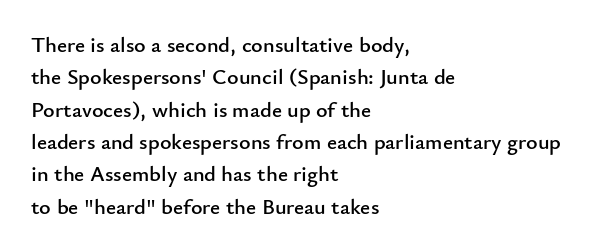
Q: Is the text italic (slanted)? A: No, it is upright.
Q: Is the text underlined? A: No.
Q: How is the paragraph aligned? A: Left-aligned.
Q: Is the spacing between letters normal or unusually wide? A: Normal.
Q: Is the spacing between lines tight, normal or loose? A: Normal.
